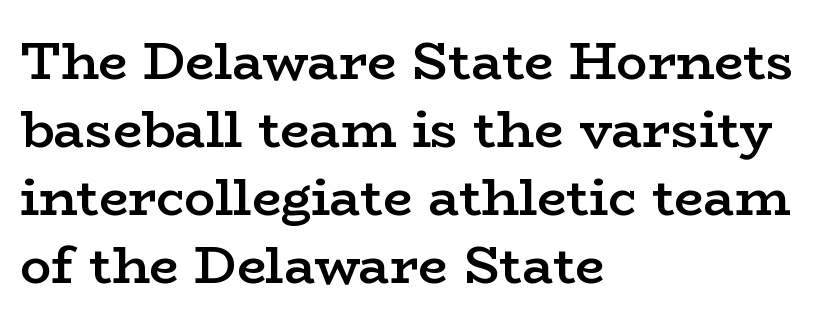
The image shows 52 px semibold, wide serif type, upright; set left-aligned, normal line spacing (1.31x), normal letter spacing, not underlined; low stroke contrast and a medium x-height.
